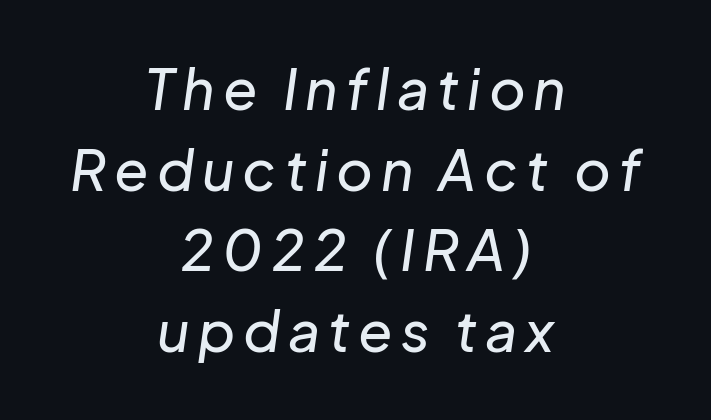
The space directly below the letters is spotless. There's an unmistakable incline to the writing here. Varying glyph widths throughout — classic text-font behaviour. Does the copy run flush right? No — it is centered line by line. Honestly, the row spacing looks completely unremarkable.
